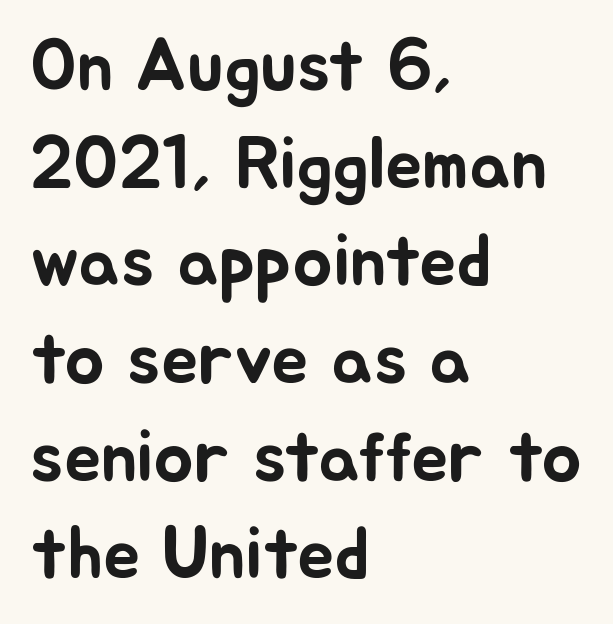
{"serif": "no", "italic": "no", "width": "normal", "stroke_contrast": "low", "x_height": "medium", "monospaced": "no", "underline": "no", "align": "left", "line_spacing": "normal", "line_spacing_ratio": 1.32, "letter_spacing": "normal", "letter_spacing_em": 0.0, "glyph_px": 74}
